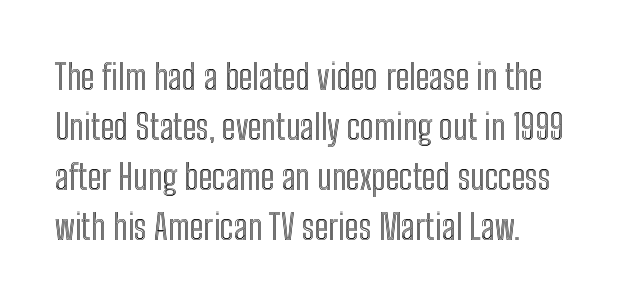
The image shows 35 px condensed type, upright; set left-aligned, normal line spacing (1.43x), normal letter spacing, not underlined; a medium x-height.
